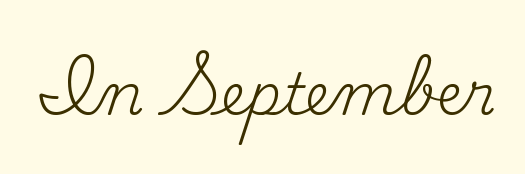
The image shows 58 px regular-weight serif type; set normal letter spacing, not underlined; medium stroke contrast and a small x-height.
